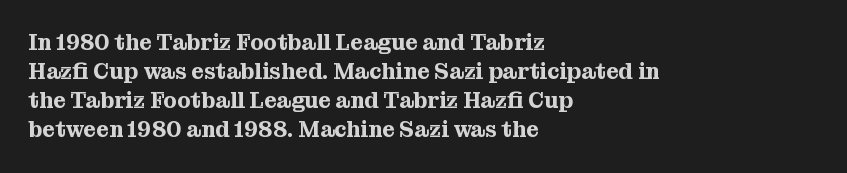
{"italic": "no", "underline": "no", "align": "left", "line_spacing": "normal", "line_spacing_ratio": 1.32, "letter_spacing": "normal", "letter_spacing_em": 0.0, "glyph_px": 22}
